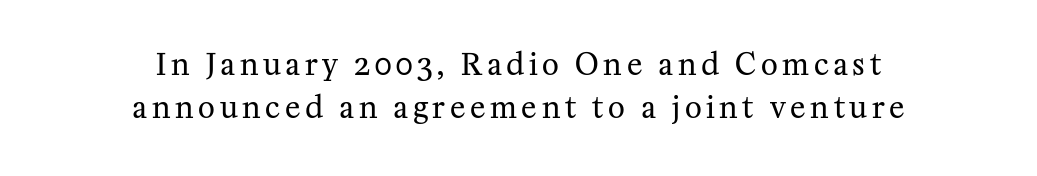
The image shows 29 px regular-weight serif type, upright; set centered, normal line spacing (1.5x), not underlined; medium stroke contrast and a medium x-height.
